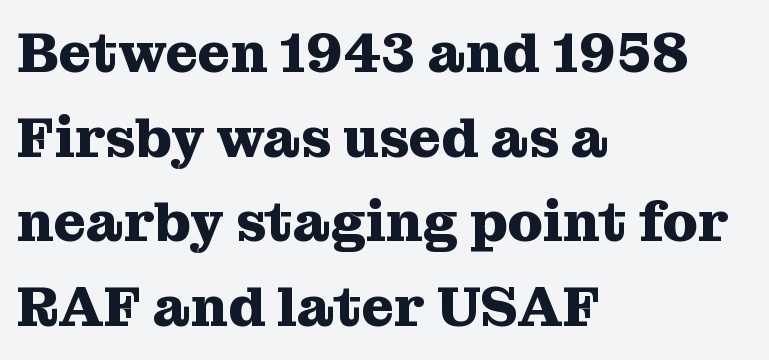
The image shows 56 px heavy serif type, upright; set left-aligned, normal line spacing (1.51x), normal letter spacing, not underlined; medium stroke contrast and a medium x-height.
